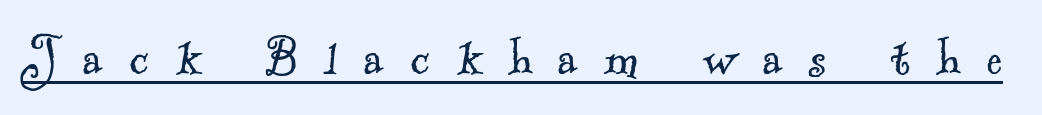
Q: Is the text bold? A: No.
Q: Is the typeface a serif or a sans-serif typeface? A: Serif.
Q: Is the text underlined? A: Yes.
Q: Is the spacing between letters normal or unusually wide? A: Unusually wide.
Q: Width (condensed, normal, or wide)? A: Normal.
Q: x-height? A: Small.
Q: Monospaced? A: No.
